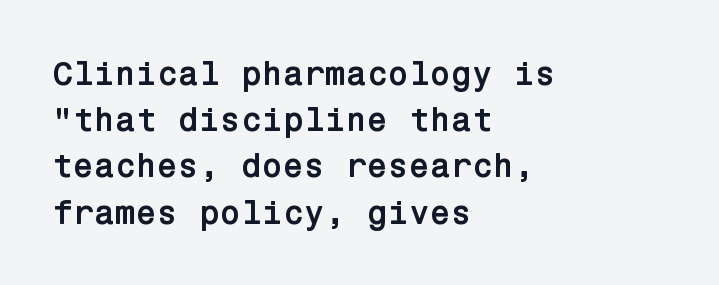
The image shows 34 px semibold sans-serif type, upright; set left-aligned, normal line spacing (1.36x), normal letter spacing, not underlined; low stroke contrast and a medium x-height.
